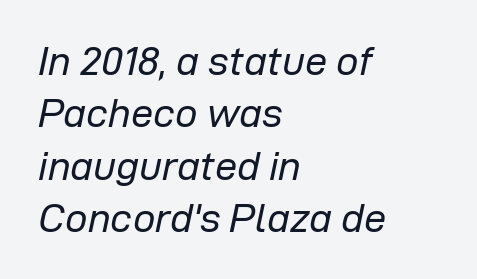
Q: Is the text bold? A: No.
Q: Is the text italic (slanted)? A: Yes, it leans right by about 12 degrees.
Q: Is the text underlined? A: No.
Q: How is the paragraph aligned? A: Left-aligned.
Q: Is the spacing between letters normal or unusually wide? A: Normal.
Q: Is the spacing between lines tight, normal or loose? A: Normal.
Q: Width (condensed, normal, or wide)? A: Normal.
Q: Stroke contrast? A: Low.
Q: x-height? A: Medium.
Q: Monospaced? A: No.
